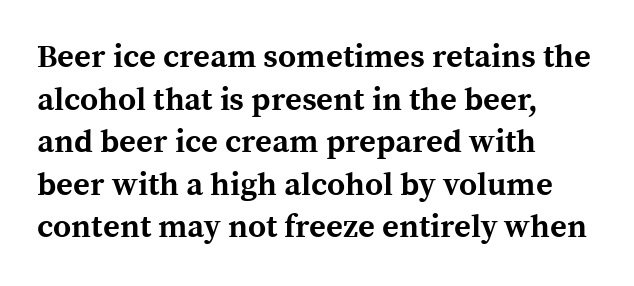
The image shows 32 px bold serif type, upright; set left-aligned, normal line spacing (1.33x), normal letter spacing, not underlined; a medium x-height.
